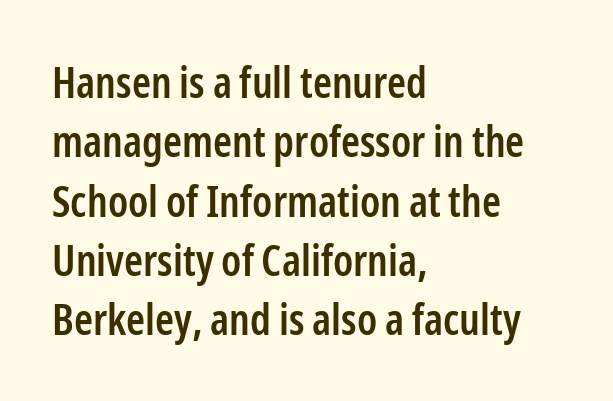
The rendering shows plain stroke endings on the letterforms — a sans-serif design. Visually the block forms a straight wall on the left and a jagged coastline on the right. Rendered with straight, roman letterforms. The words here are not underlined. Is this a fixed-width face? No — the glyphs have proportional, varying widths.
